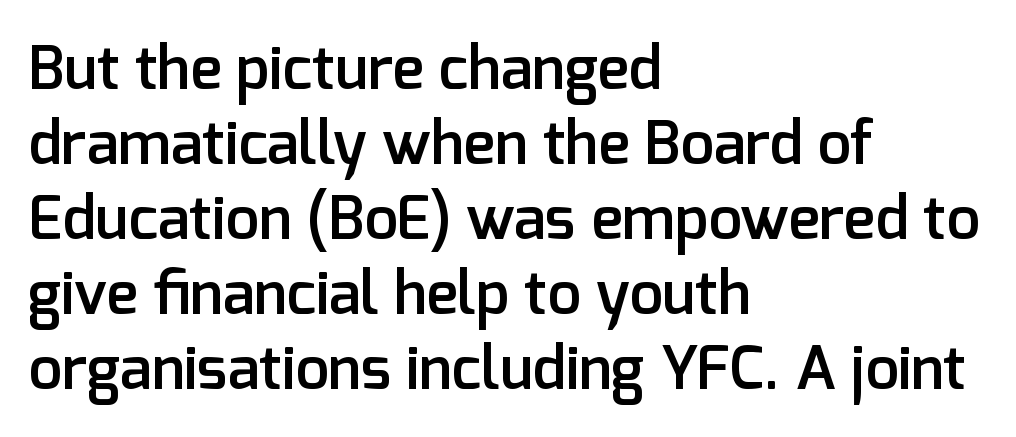
Q: Is the text bold? A: Semi-bold.
Q: Is the text italic (slanted)? A: No, it is upright.
Q: Is the typeface a serif or a sans-serif typeface? A: Sans-serif.
Q: Is the text underlined? A: No.
Q: How is the paragraph aligned? A: Left-aligned.
Q: Is the spacing between letters normal or unusually wide? A: Normal.
Q: Is the spacing between lines tight, normal or loose? A: Normal.
Q: Width (condensed, normal, or wide)? A: Normal.
Q: Stroke contrast? A: Low.
Q: x-height? A: Medium.
Q: Monospaced? A: No.
